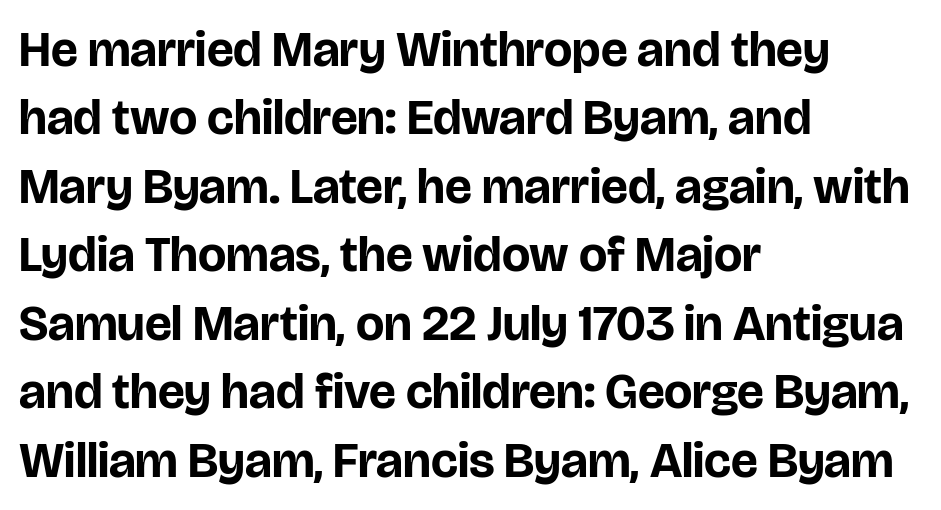
Q: Is the text bold? A: Yes.
Q: Is the text italic (slanted)? A: No, it is upright.
Q: Is the typeface a serif or a sans-serif typeface? A: Sans-serif.
Q: Is the text underlined? A: No.
Q: How is the paragraph aligned? A: Left-aligned.
Q: Is the spacing between letters normal or unusually wide? A: Normal.
Q: Is the spacing between lines tight, normal or loose? A: Normal.
Q: Width (condensed, normal, or wide)? A: Normal.
Q: Stroke contrast? A: Low.
Q: x-height? A: Large.
Q: Monospaced? A: No.
